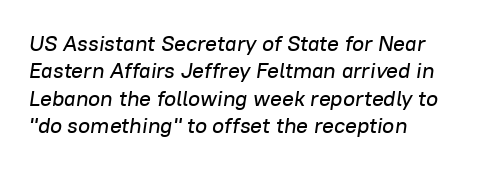
The image shows 22 px text type, italic (leaning right); set left-aligned, normal line spacing (1.25x), normal letter spacing, not underlined.
